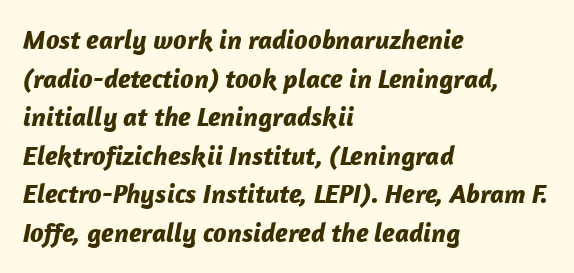
Q: Is the text bold? A: Yes.
Q: Is the text italic (slanted)? A: Yes, it leans right by about 12 degrees.
Q: Is the text underlined? A: No.
Q: How is the paragraph aligned? A: Left-aligned.
Q: Is the spacing between letters normal or unusually wide? A: Normal.
Q: Is the spacing between lines tight, normal or loose? A: Normal.
